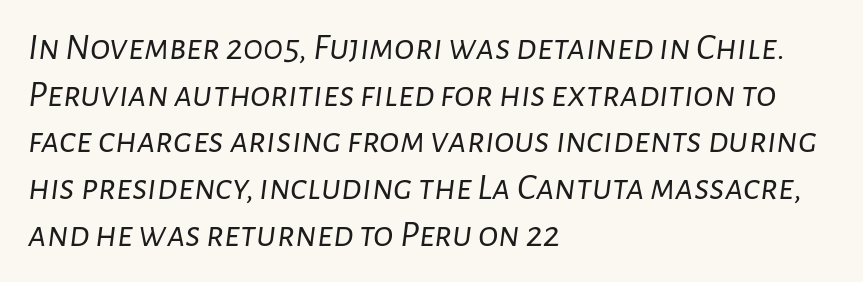
Spacing verdict: proportional, widths tailored to each character. Each row of text sits above clean, open space. The axis of the letterforms is tilted away from vertical. Observe the ordinary spacing: letters are neighbours, not strangers.
